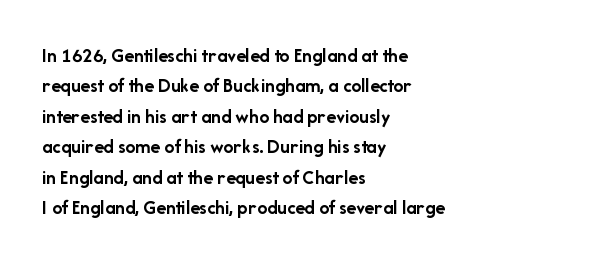
Heavy, bold letterforms. The rendering anchors every line to the left-hand side. The line-height multiplier appears to be the usual default. Style check: upright. There is no visible air inserted between adjacent glyphs. Descenders hang freely into open space.
